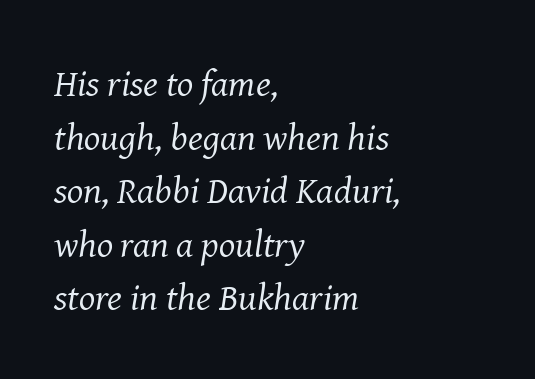
{"serif": "yes", "italic": "yes", "lean": "right", "slant_degrees": 8, "bold": "no", "weight": "regular", "width": "normal", "stroke_contrast": "medium", "x_height": "medium", "monospaced": "no", "underline": "no", "align": "left", "line_spacing": "normal", "line_spacing_ratio": 1.41, "letter_spacing": "normal", "letter_spacing_em": 0.0, "glyph_px": 38}
